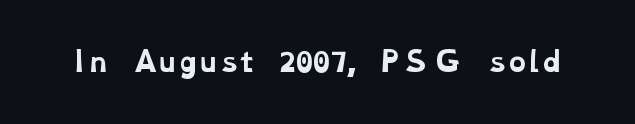
{"bold": "yes", "underline": "no", "letter_spacing": "normal", "letter_spacing_em": 0.0, "glyph_px": 26}
